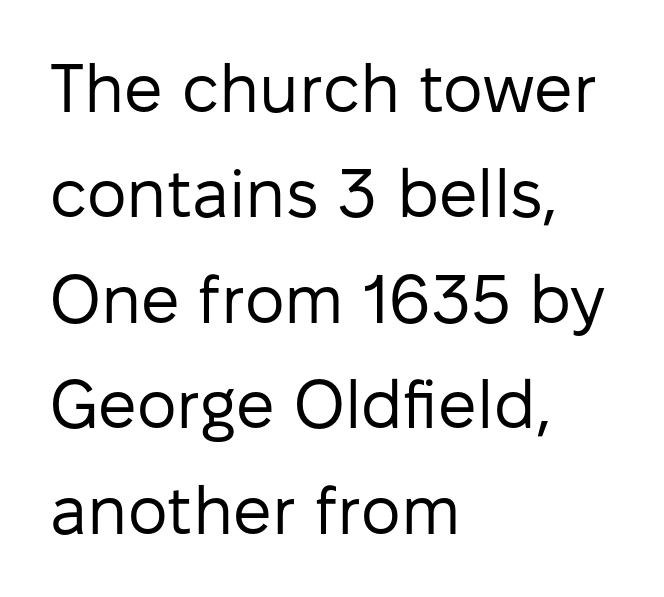
Q: Is the text bold? A: No.
Q: Is the text italic (slanted)? A: No, it is upright.
Q: Is the typeface a serif or a sans-serif typeface? A: Sans-serif.
Q: Is the text underlined? A: No.
Q: How is the paragraph aligned? A: Left-aligned.
Q: Is the spacing between letters normal or unusually wide? A: Normal.
Q: Is the spacing between lines tight, normal or loose? A: Normal.
Q: Width (condensed, normal, or wide)? A: Normal.
Q: Stroke contrast? A: Low.
Q: x-height? A: Medium.
Q: Monospaced? A: No.
